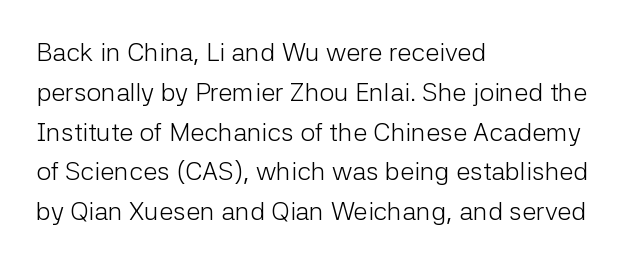
{"italic": "no", "bold": "no", "underline": "no", "align": "left", "line_spacing": "normal", "line_spacing_ratio": 1.53, "letter_spacing": "normal", "letter_spacing_em": 0.0, "glyph_px": 26}
